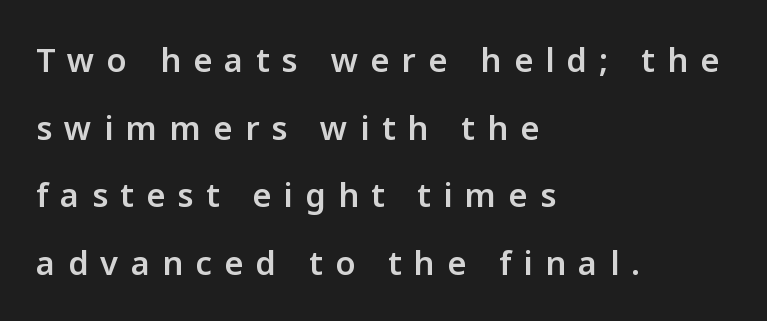
Q: Is the text bold? A: Semi-bold.
Q: Is the text italic (slanted)? A: No, it is upright.
Q: Is the typeface a serif or a sans-serif typeface? A: Sans-serif.
Q: Is the text underlined? A: No.
Q: How is the paragraph aligned? A: Left-aligned.
Q: Is the spacing between letters normal or unusually wide? A: Unusually wide.
Q: Is the spacing between lines tight, normal or loose? A: Loose.
Q: Width (condensed, normal, or wide)? A: Normal.
Q: Stroke contrast? A: Low.
Q: x-height? A: Medium.
Q: Monospaced? A: No.
